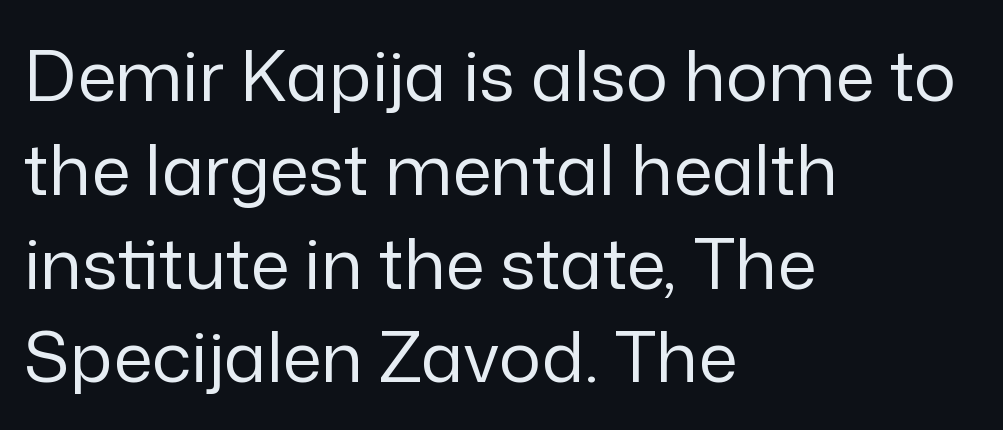
{"serif": "no", "italic": "no", "bold": "no", "weight": "regular", "width": "normal", "stroke_contrast": "low", "x_height": "medium", "monospaced": "no", "underline": "no", "align": "left", "line_spacing": "normal", "line_spacing_ratio": 1.34, "letter_spacing": "normal", "letter_spacing_em": 0.0, "glyph_px": 70}
